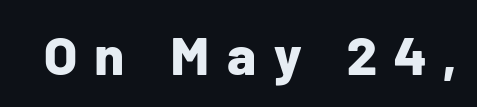
Q: Is the text bold? A: Yes.
Q: Is the text italic (slanted)? A: No, it is upright.
Q: Is the typeface a serif or a sans-serif typeface? A: Sans-serif.
Q: Is the text underlined? A: No.
Q: Is the spacing between letters normal or unusually wide? A: Unusually wide.
Q: Width (condensed, normal, or wide)? A: Normal.
Q: Stroke contrast? A: Low.
Q: x-height? A: Medium.
Q: Monospaced? A: No.
